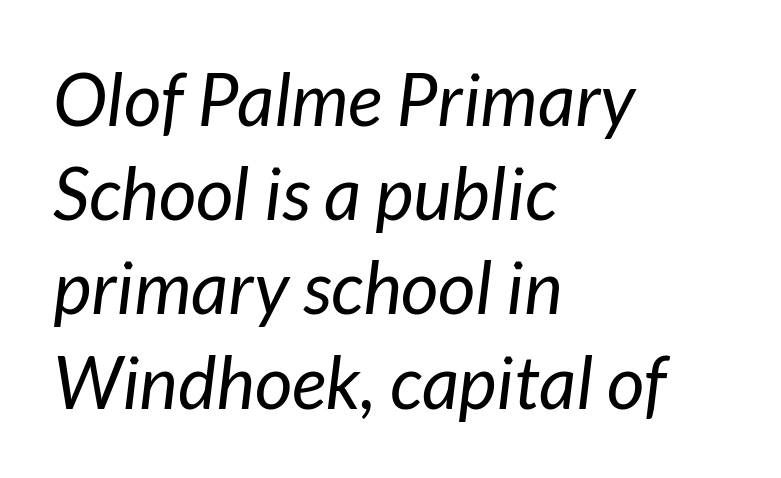
Note the varied advance widths — an 'i' is clearly narrower than an 'm'. Default kerning and tracking; the words read as compact shapes. Caption: face not bold, strokes unweighted. Which margin do the lines hug? The left one — the right edge is uneven. The glyphs look as if they've been sheared to an angle. The vertical gap from one line to the next is medium.
